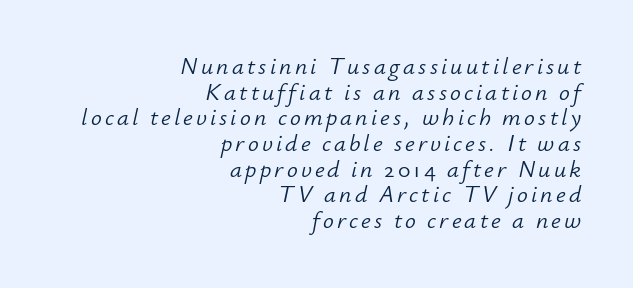
{"italic": "yes", "lean": "right", "slant_degrees": 12, "bold": "no", "underline": "no", "align": "right", "line_spacing": "tight", "line_spacing_ratio": 1.07, "glyph_px": 24}
